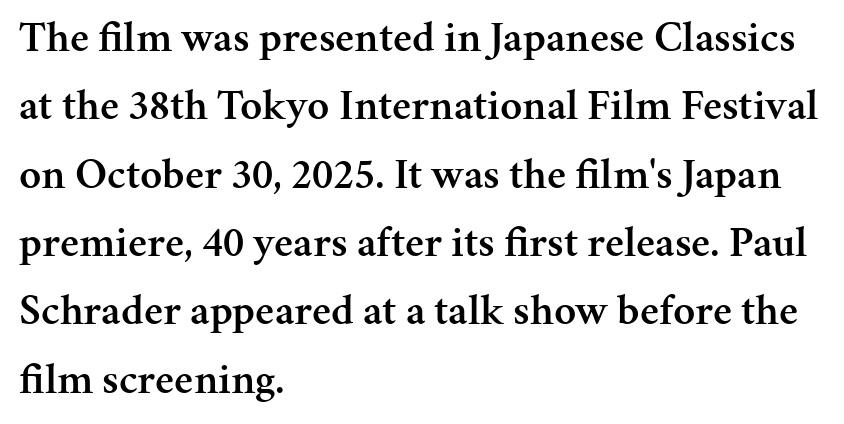
Posture: straight, roman, zero tilt. The gaps between neighbouring characters are ordinary and unremarkable. Reading down the column, the eye jumps a familiar distance to each next line. A somewhat darkened texture: the type is semibold rather than bold.
